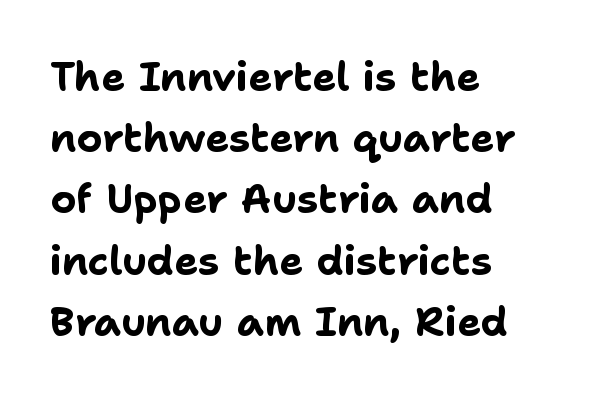
Character widths vary here, with narrow letters taking less room than wide ones. A normal amount of white space separates one row of letters from the next. Letter spacing: default. The glyphs in this specimen are sans serif. The space beneath each line is pristine and unruled. A student would call this left alignment; a typographer would say flush left, rag right.
